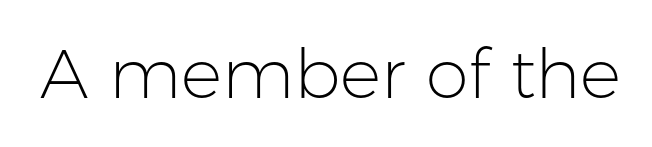
Weight: in the light-to-regular range. Quick note: underline off. The axis of the letterforms is exactly vertical. Think of a printed novel: that variable character pitch is what you see here. Check where the strokes stop: nothing finishes them off — pure sans. The line texture is even and compact thanks to regular tracking.
